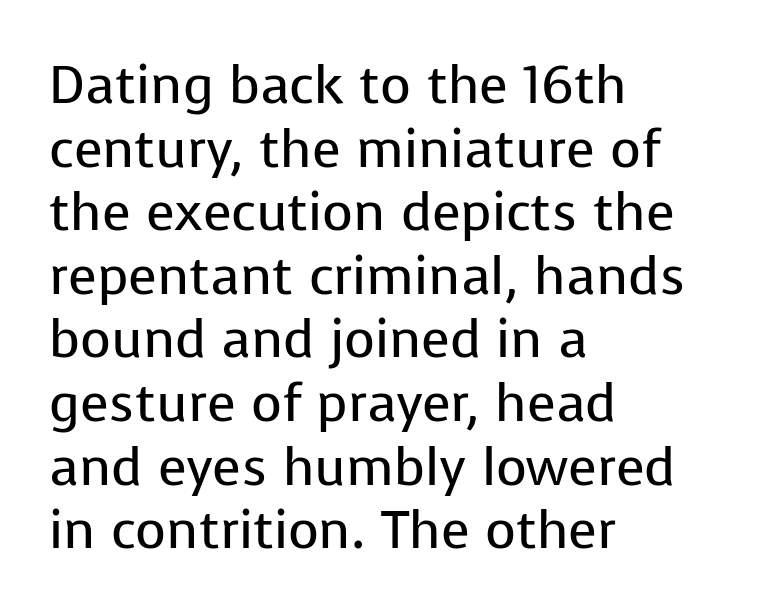
{"serif": "no", "italic": "no", "bold": "no", "weight": "regular", "width": "normal", "stroke_contrast": "low", "x_height": "medium", "monospaced": "no", "underline": "no", "align": "left", "line_spacing_ratio": 1.2, "letter_spacing": "normal", "letter_spacing_em": 0.0, "glyph_px": 53}
